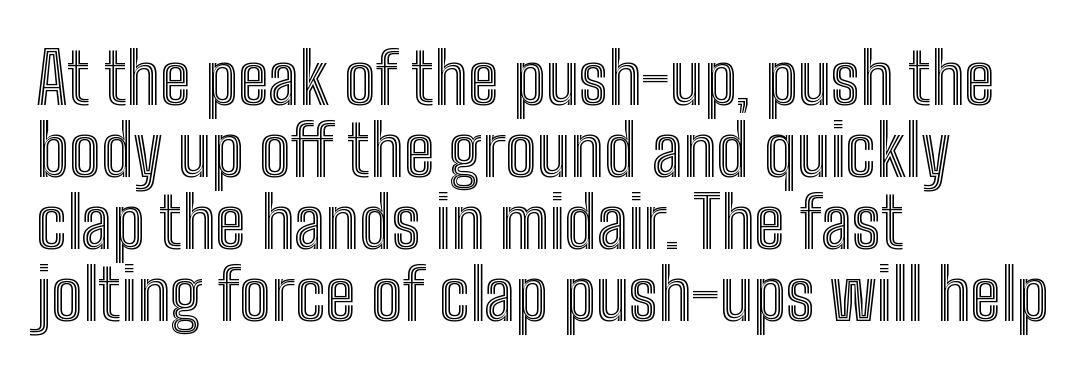
The image shows 70 px condensed type, upright; set left-aligned, tight line spacing (1.03x), normal letter spacing, not underlined; a medium x-height.
